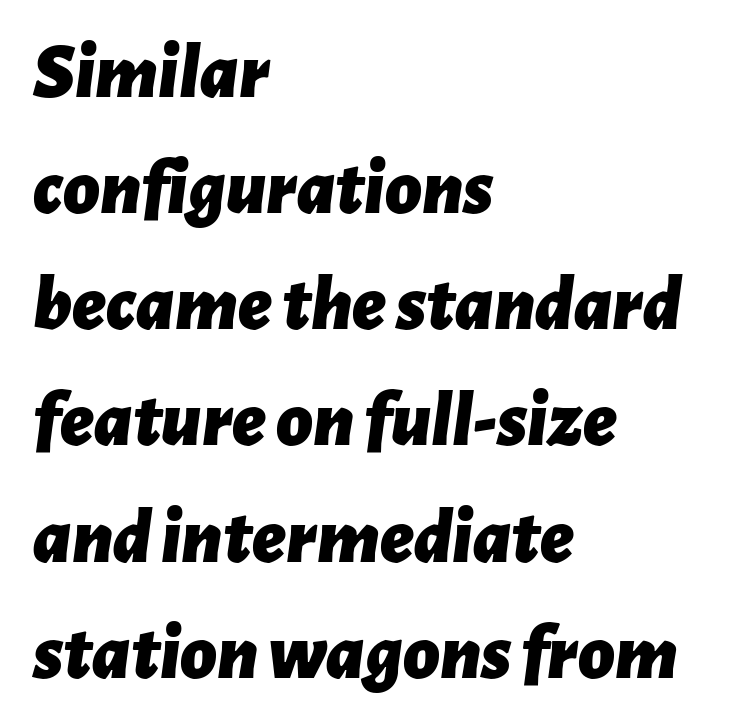
The passage shown is typed in a proportional face where columns would drift. Each glyph is drawn with heavy, bold strokes. Compared with typical paragraphs, the rows here are spaced about the same. Leftover space on each line is placed entirely after the last word. The tracking reads as untouched default to a designer's eye.
